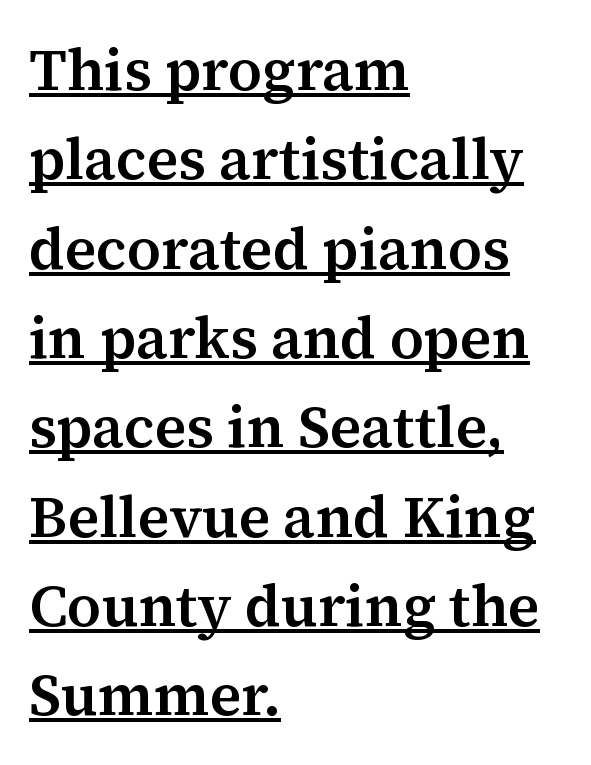
{"serif": "yes", "italic": "no", "width": "normal", "stroke_contrast": "medium", "x_height": "medium", "monospaced": "no", "underline": "yes", "align": "left", "line_spacing": "normal", "line_spacing_ratio": 1.54, "letter_spacing": "normal", "letter_spacing_em": 0.0, "glyph_px": 58}
